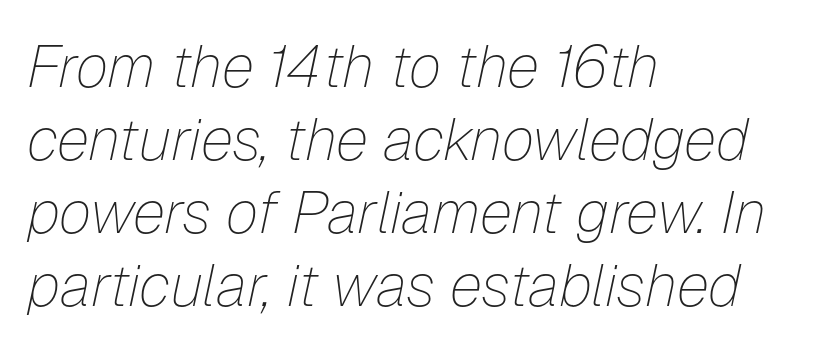
{"italic": "yes", "lean": "right", "slant_degrees": 12, "bold": "no", "weight": "thin", "width": "normal", "stroke_contrast": "low", "x_height": "medium", "monospaced": "no", "underline": "no", "align": "left", "line_spacing_ratio": 1.24, "letter_spacing": "normal", "letter_spacing_em": 0.0, "glyph_px": 59}
